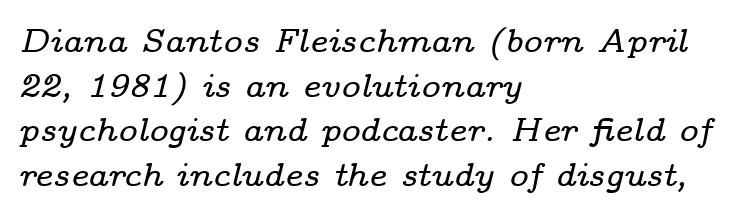
{"serif": "yes", "italic": "yes", "lean": "right", "slant_degrees": 14, "width": "wide", "stroke_contrast": "low", "x_height": "medium", "monospaced": "no", "underline": "no", "align": "left", "line_spacing": "normal", "line_spacing_ratio": 1.35, "letter_spacing": "normal", "letter_spacing_em": 0.0, "glyph_px": 33}
